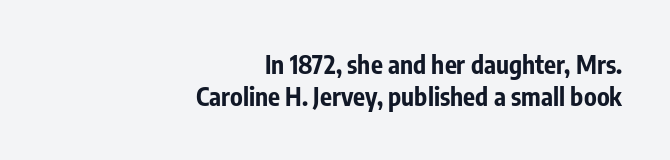
Baseline-to-baseline distance is the conventional proportion of letter height. The type is set solid horizontally, with unmodified tracking. The lines are quadded right. A typesetter would mark this as roman, not italic. Underline: absent.
